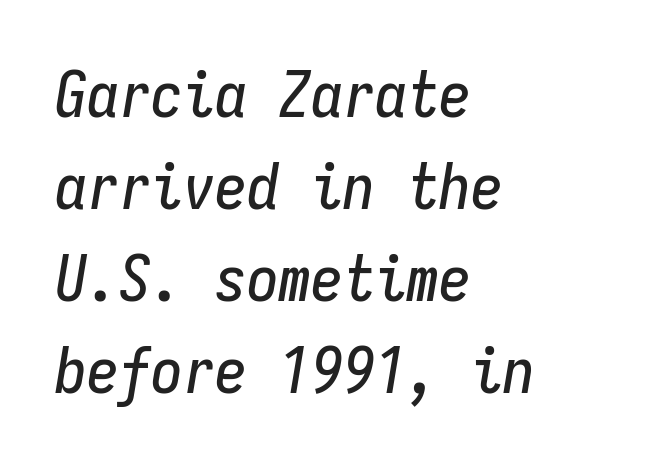
The image shows 64 px condensed type, italic (leaning right), monospaced; set left-aligned, normal line spacing (1.44x), normal letter spacing, not underlined; low stroke contrast and a medium x-height.
